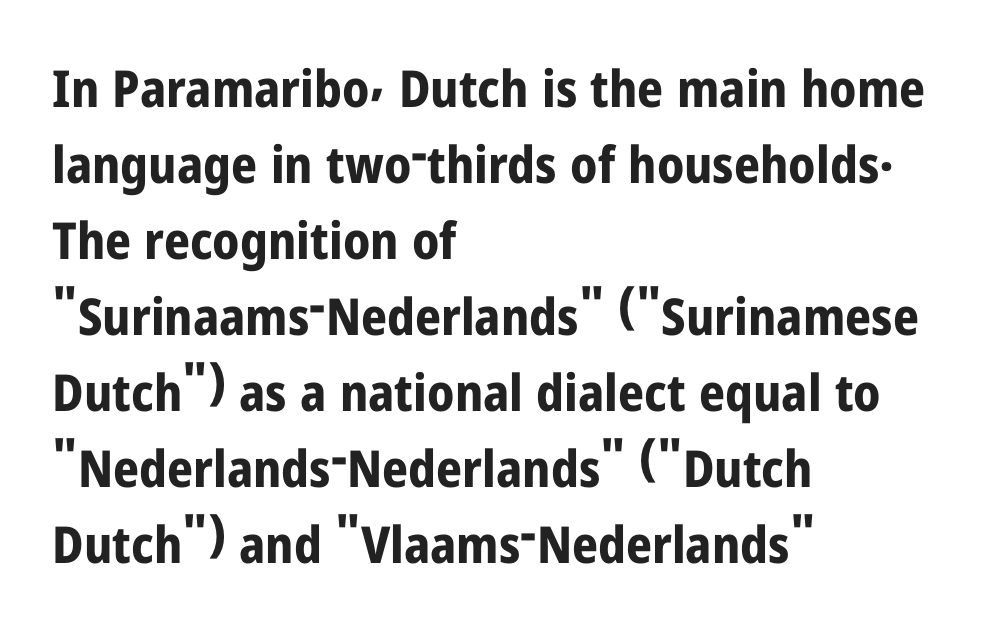
The image shows 51 px bold, condensed sans-serif type, upright; set left-aligned, normal line spacing (1.49x), normal letter spacing, not underlined; low stroke contrast and a medium x-height.
